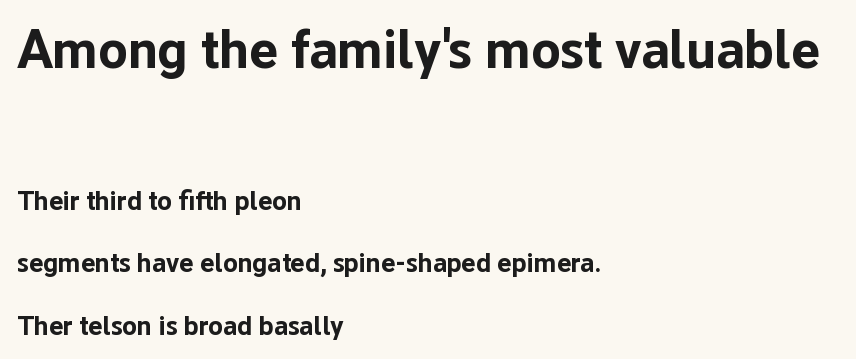
The image shows 54 px bold sans-serif type, upright; set left-aligned, loose line spacing (2.3x), normal letter spacing, not underlined; the first (top) block is 2.0x larger; low stroke contrast and a medium x-height.
